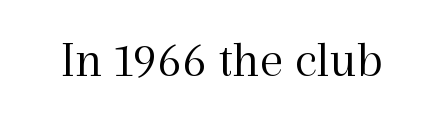
Q: Is the text bold? A: No.
Q: Is the text italic (slanted)? A: No, it is upright.
Q: Is the typeface a serif or a sans-serif typeface? A: Serif.
Q: Is the text underlined? A: No.
Q: Is the spacing between letters normal or unusually wide? A: Normal.
Q: Width (condensed, normal, or wide)? A: Normal.
Q: x-height? A: Medium.
Q: Monospaced? A: No.
